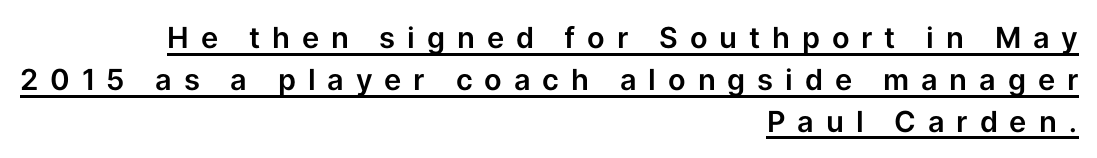
Q: Is the text italic (slanted)? A: No, it is upright.
Q: Is the typeface a serif or a sans-serif typeface? A: Sans-serif.
Q: Is the text underlined? A: Yes.
Q: How is the paragraph aligned? A: Right-aligned.
Q: Is the spacing between letters normal or unusually wide? A: Unusually wide.
Q: Is the spacing between lines tight, normal or loose? A: Normal.
Q: Width (condensed, normal, or wide)? A: Normal.
Q: Stroke contrast? A: Low.
Q: x-height? A: Medium.
Q: Monospaced? A: No.
